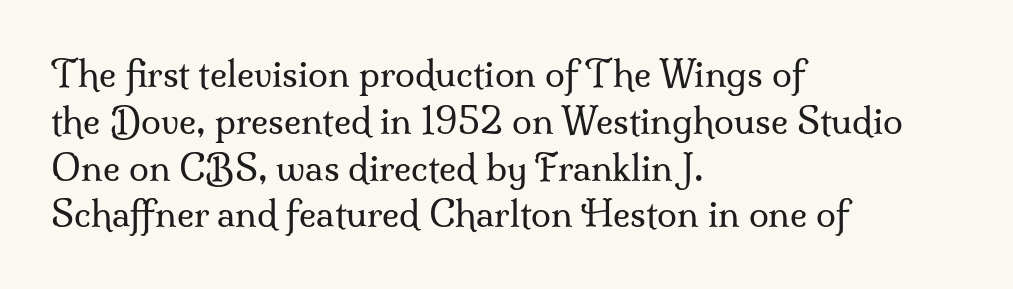
Posture: upright roman. You could not count columns in this text — the font is proportionally spaced. Nobody touched the tracking dial on this one. Type without underlining. Is the type heavy? It reads as light-to-regular instead.
